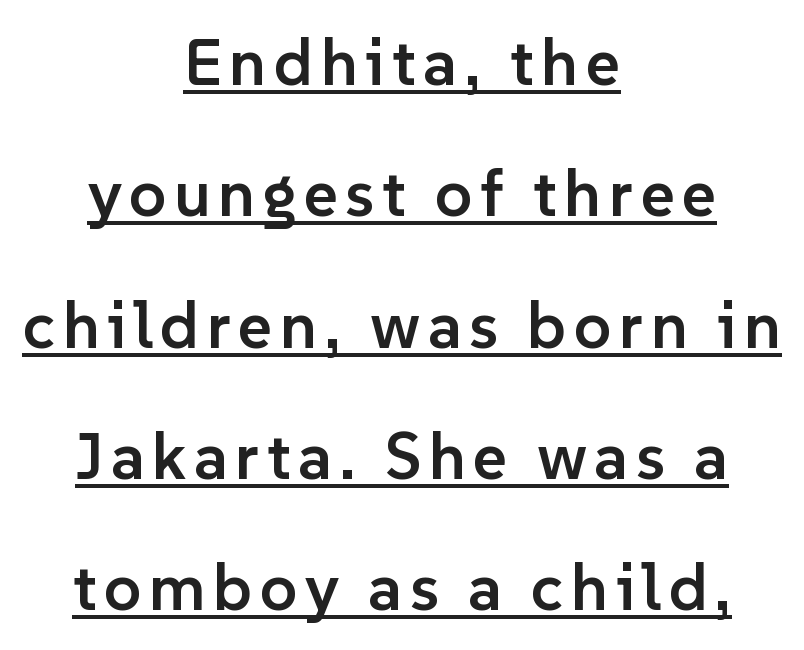
{"serif": "no", "italic": "no", "bold": "semi", "weight": "semibold", "width": "normal", "stroke_contrast": "low", "x_height": "medium", "monospaced": "no", "underline": "yes", "align": "center", "line_spacing": "loose", "line_spacing_ratio": 1.99, "glyph_px": 66}
